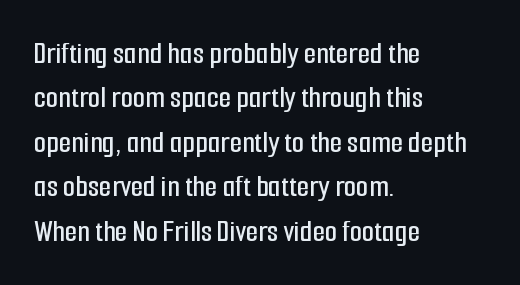
The image shows 32 px condensed sans-serif type, upright; set left-aligned, normal line spacing (1.39x), normal letter spacing, not underlined; low stroke contrast and a medium x-height.
